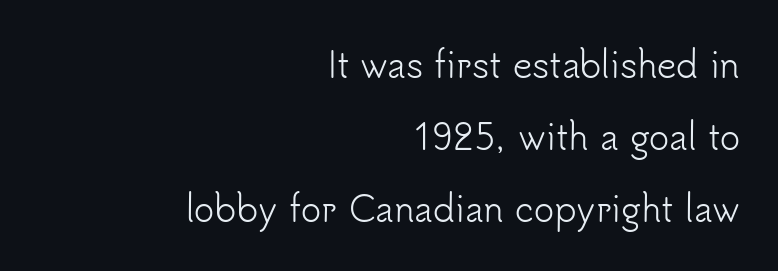
The image shows 34 px light sans-serif type, upright; set right-aligned, loose line spacing (2.12x), normal letter spacing, not underlined; low stroke contrast and a small x-height.
